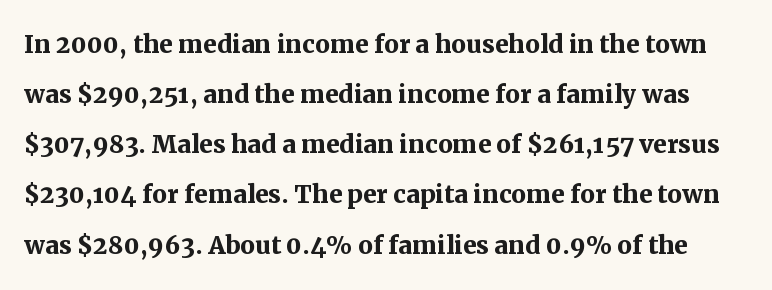
Q: Is the text bold? A: Yes.
Q: Is the text italic (slanted)? A: No, it is upright.
Q: Is the typeface a serif or a sans-serif typeface? A: Serif.
Q: Is the text underlined? A: No.
Q: Is the spacing between letters normal or unusually wide? A: Normal.
Q: Is the spacing between lines tight, normal or loose? A: Normal.
Q: Width (condensed, normal, or wide)? A: Normal.
Q: Stroke contrast? A: Medium.
Q: x-height? A: Medium.
Q: Monospaced? A: No.
